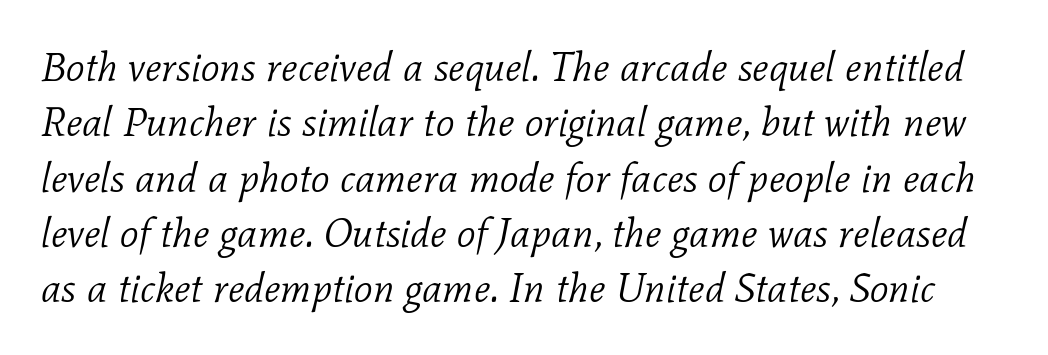
Is the type heavy? It reads as light-to-regular instead. Each new line begins a customary step beneath the previous one. The specimen reads as italic at a glance. The designer went with a serif here, giving each stem small feet.
